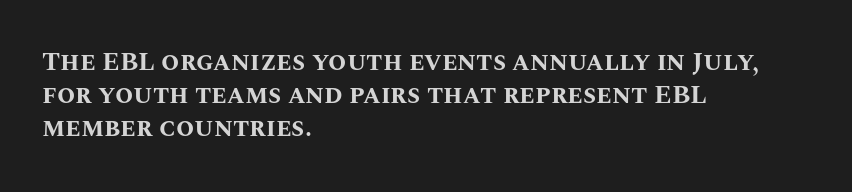
The leading is moderate, giving the passage an even texture. A dark, heavy texture on the line: the type is bold. Descenders hang freely into open space. Letter spacing: default. Notice how the passage keeps a crisp vertical edge on the left only. This is roman type, the default non-slanted kind.
